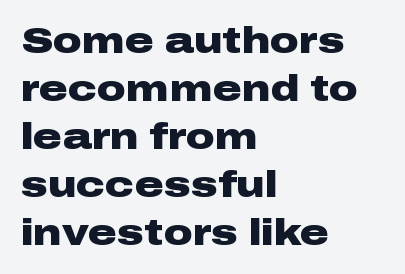
The image shows 36 px heavy, wide sans-serif type, upright; set left-aligned, normal line spacing (1.33x), normal letter spacing, not underlined; low stroke contrast and a medium x-height.
